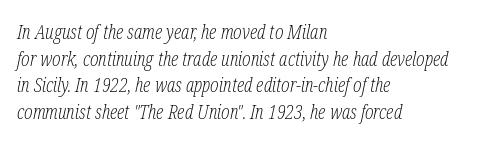
{"italic": "yes", "lean": "right", "slant_degrees": 12, "bold": "no", "underline": "no", "align": "left", "line_spacing": "normal", "line_spacing_ratio": 1.33, "letter_spacing": "normal", "letter_spacing_em": 0.0, "glyph_px": 20}
